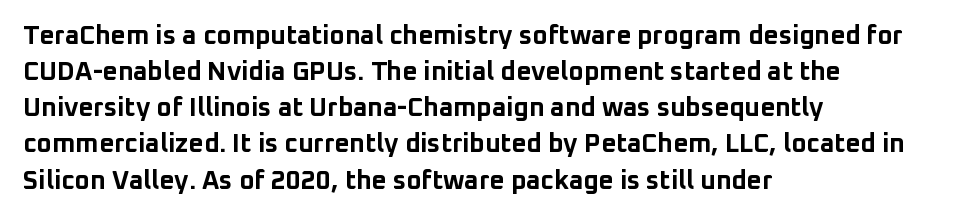
The image shows 26 px bold type, upright; set left-aligned, normal line spacing (1.39x), normal letter spacing, not underlined.
